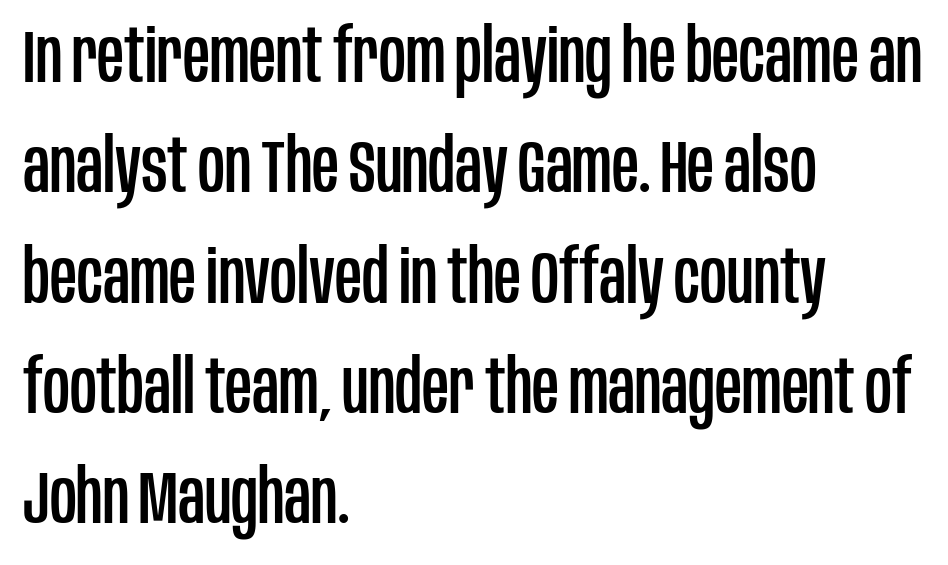
The image shows 74 px condensed sans-serif type, upright; set left-aligned, normal line spacing (1.49x), normal letter spacing, not underlined; low stroke contrast and a large x-height.
